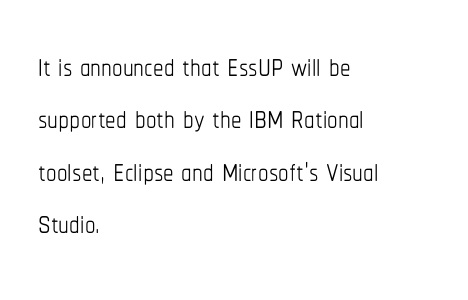
The image shows 42 px thin, condensed type, upright; set left-aligned, normal line spacing (1.25x), normal letter spacing, not underlined; low stroke contrast and a medium x-height.
